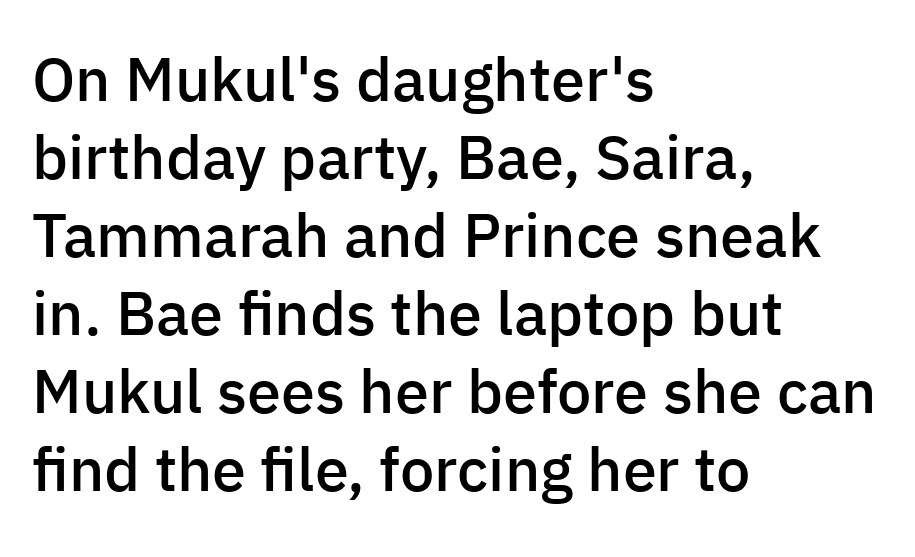
Posture: straight, roman, zero tilt. This sample uses plain, unmodified letter spacing. The typeface chosen for these lines omits serifs. Underline: absent. On the weight axis this lands at semibold, roughly 600.
